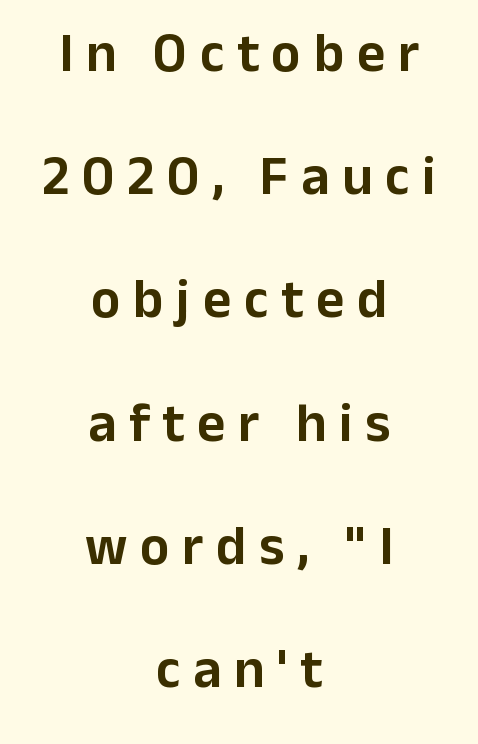
{"serif": "no", "italic": "no", "width": "normal", "stroke_contrast": "low", "x_height": "medium", "monospaced": "no", "underline": "no", "align": "center", "line_spacing": "loose", "line_spacing_ratio": 2.24, "letter_spacing": "wide", "letter_spacing_em": 0.23, "glyph_px": 55}
